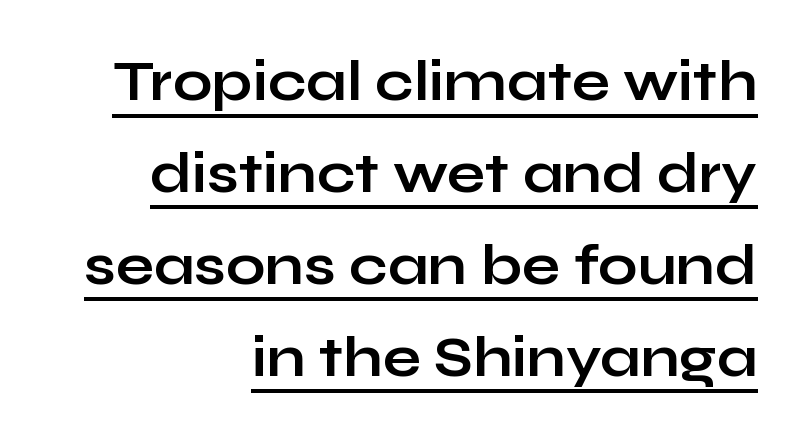
The image shows 56 px bold, wide sans-serif type, upright; set right-aligned, normal line spacing (1.64x), normal letter spacing, underlined; low stroke contrast and a medium x-height.
